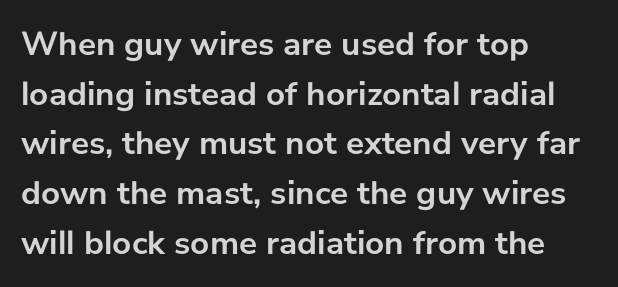
Q: Is the text bold? A: Yes.
Q: Is the text italic (slanted)? A: No, it is upright.
Q: Is the typeface a serif or a sans-serif typeface? A: Sans-serif.
Q: Is the text underlined? A: No.
Q: How is the paragraph aligned? A: Left-aligned.
Q: Is the spacing between letters normal or unusually wide? A: Normal.
Q: Is the spacing between lines tight, normal or loose? A: Normal.
Q: Width (condensed, normal, or wide)? A: Normal.
Q: Stroke contrast? A: Low.
Q: x-height? A: Medium.
Q: Monospaced? A: No.
